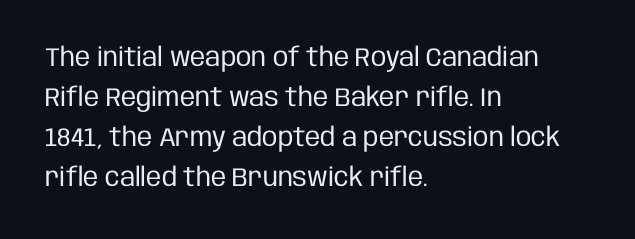
Q: Is the text bold? A: No.
Q: Is the text italic (slanted)? A: No, it is upright.
Q: Is the text underlined? A: No.
Q: How is the paragraph aligned? A: Left-aligned.
Q: Is the spacing between letters normal or unusually wide? A: Normal.
Q: Is the spacing between lines tight, normal or loose? A: Normal.
